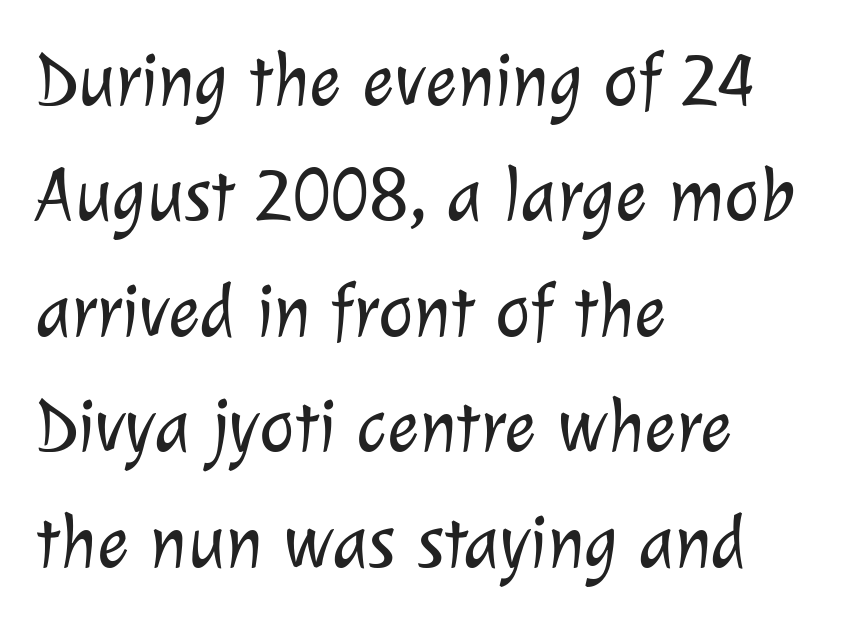
{"serif": "no", "bold": "no", "weight": "light", "width": "normal", "stroke_contrast": "low", "x_height": "medium", "monospaced": "no", "underline": "no", "align": "left", "line_spacing": "normal", "line_spacing_ratio": 1.54, "letter_spacing": "normal", "letter_spacing_em": 0.0, "glyph_px": 75}
